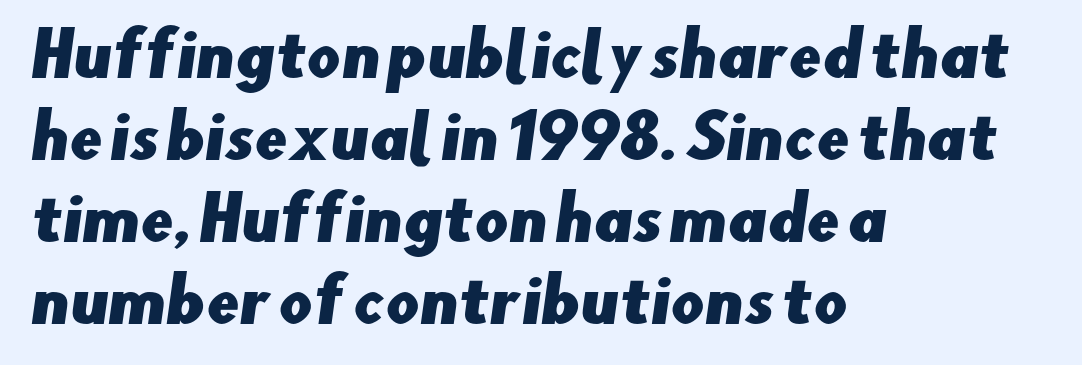
The image shows 59 px sans-serif type; set left-aligned, normal line spacing (1.39x), normal letter spacing, not underlined; low stroke contrast and a small x-height.
